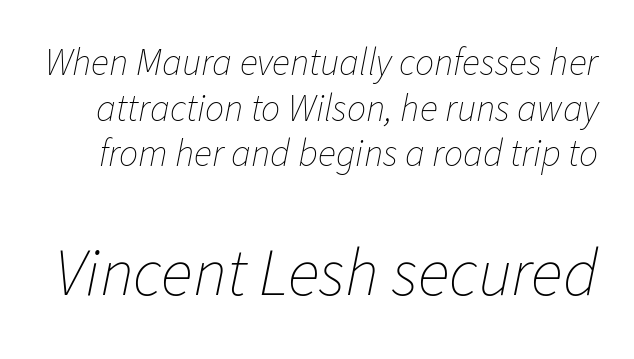
Q: Is the text bold? A: No.
Q: Is the text italic (slanted)? A: Yes, it leans right by about 11 degrees.
Q: Is the text underlined? A: No.
Q: Is the spacing between letters normal or unusually wide? A: Normal.
Q: Which block of text is set in a larger size, the first (top) or the second (bottom)? A: The second (bottom) one.
Q: Width (condensed, normal, or wide)? A: Normal.
Q: Stroke contrast? A: Low.
Q: x-height? A: Medium.
Q: Monospaced? A: No.
